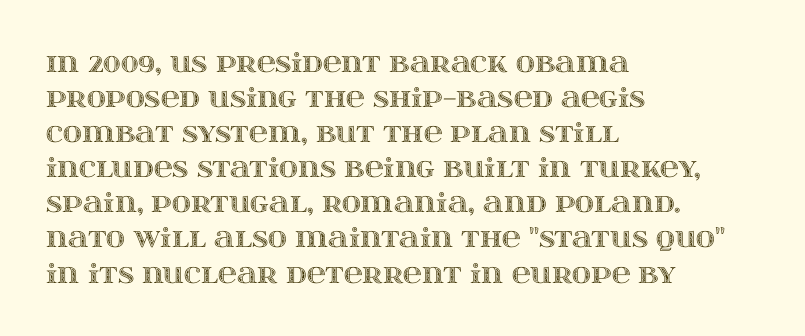
Upright lettering throughout. A classic flush-left, rag-right setting is used for this passage. Underlining? Definitely not there. The passage shown stacks its lines at a standard gap. The letterforms sit shoulder to shoulder at normal distance.
